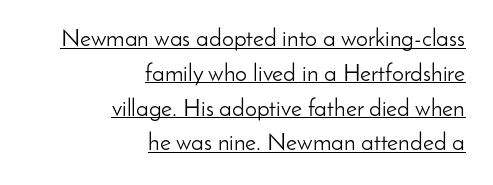
Letters have the restrained weight of plain body copy at most. The typesetter chose a ragged-left arrangement here. Do the letters lean? They stand straight. This sample carries an underscore along the baseline area. The rendering keeps characters at their native spacing.
